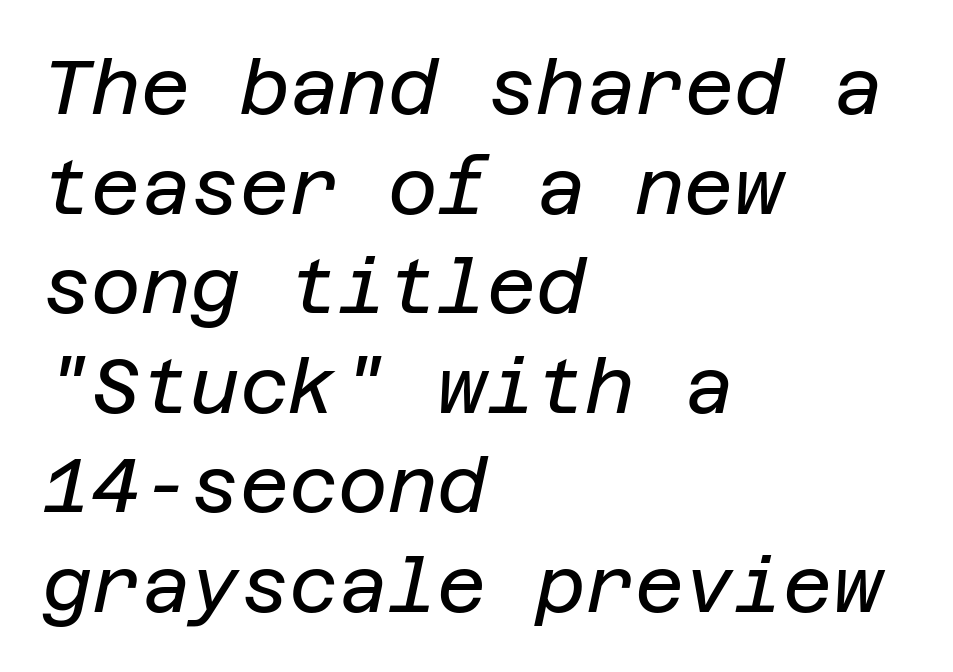
{"italic": "yes", "lean": "right", "slant_degrees": 12, "bold": "no", "weight": "regular", "width": "normal", "stroke_contrast": "low", "x_height": "large", "underline": "no", "align": "left", "line_spacing": "normal", "line_spacing_ratio": 1.31, "letter_spacing": "normal", "letter_spacing_em": 0.0, "glyph_px": 76}
